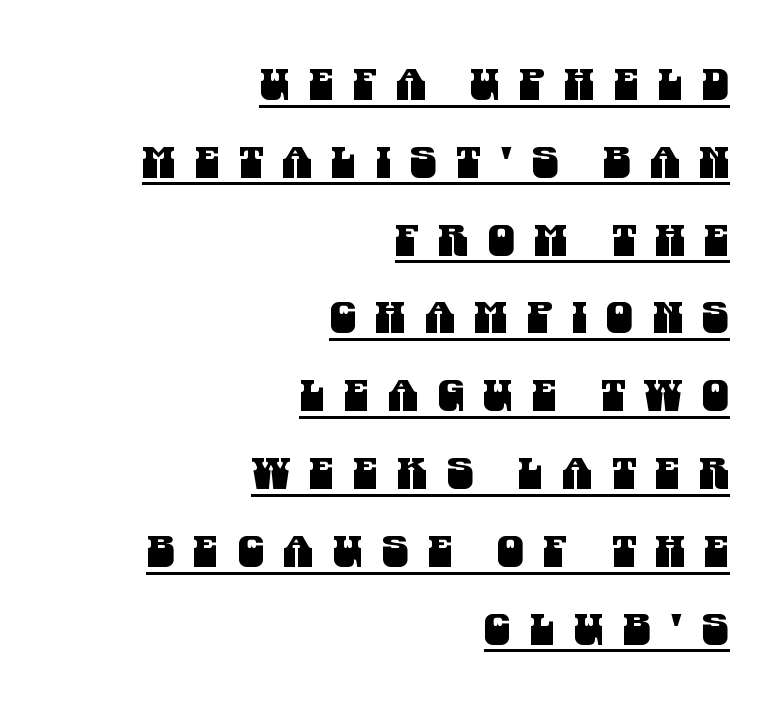
{"serif": "no", "width": "condensed", "stroke_contrast": "medium", "x_height": "large", "monospaced": "no", "underline": "yes", "align": "right", "line_spacing_ratio": 1.81, "letter_spacing": "wide", "letter_spacing_em": 0.45, "glyph_px": 43}
